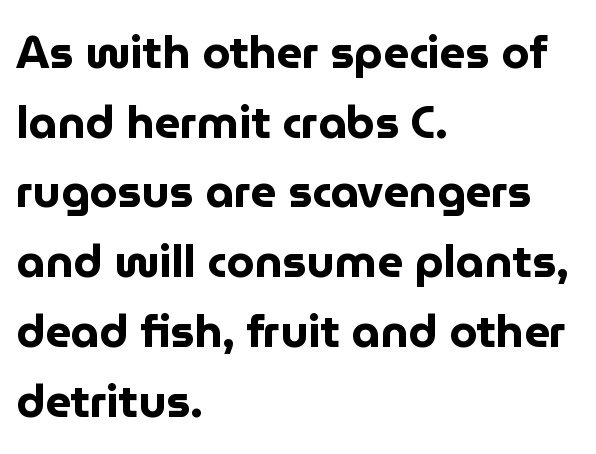
The image shows 45 px bold sans-serif type, upright; set left-aligned, normal line spacing (1.55x), normal letter spacing, not underlined; low stroke contrast and a medium x-height.
